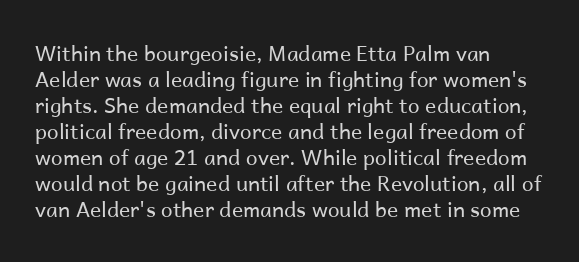
The image shows 21 px text type, upright; set left-aligned, line spacing 1.24x, normal letter spacing, not underlined.
